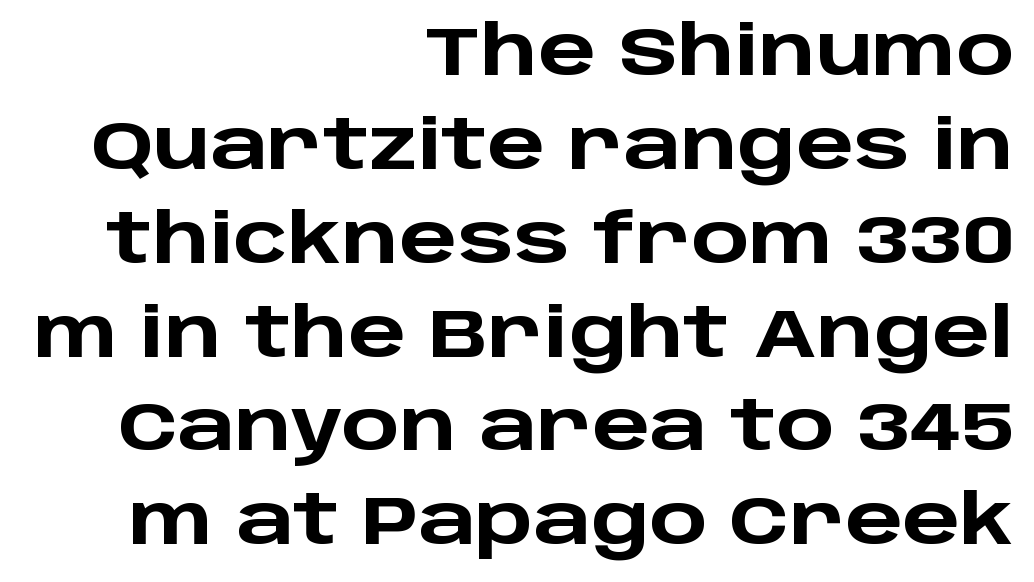
The image shows 68 px heavy, wide sans-serif type, upright; set right-aligned, normal line spacing (1.38x), normal letter spacing, not underlined; low stroke contrast and a large x-height.
